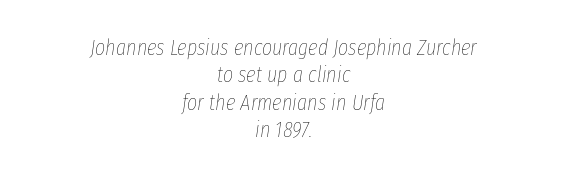
Q: Is the text bold? A: No.
Q: Is the text italic (slanted)? A: Yes, it leans right by about 8 degrees.
Q: Is the text underlined? A: No.
Q: How is the paragraph aligned? A: Centered.
Q: Is the spacing between letters normal or unusually wide? A: Normal.
